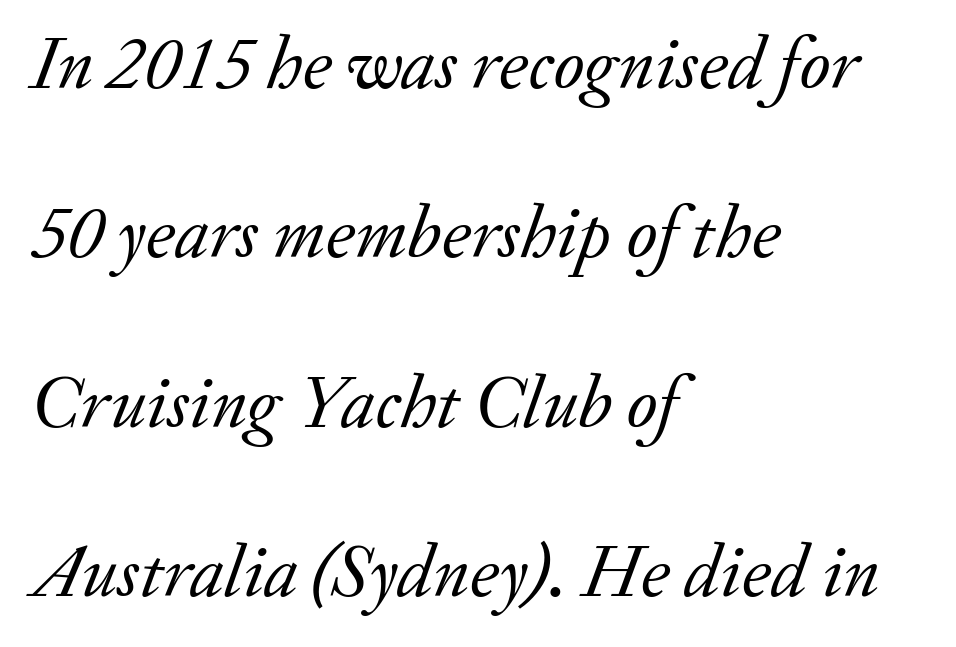
Left-aligned paragraph, ragged on the right. Weight: regular or lighter. Is this a sans? No — the strokes have serifs. These lines were composed using italics. Nobody touched the tracking dial on this one.
